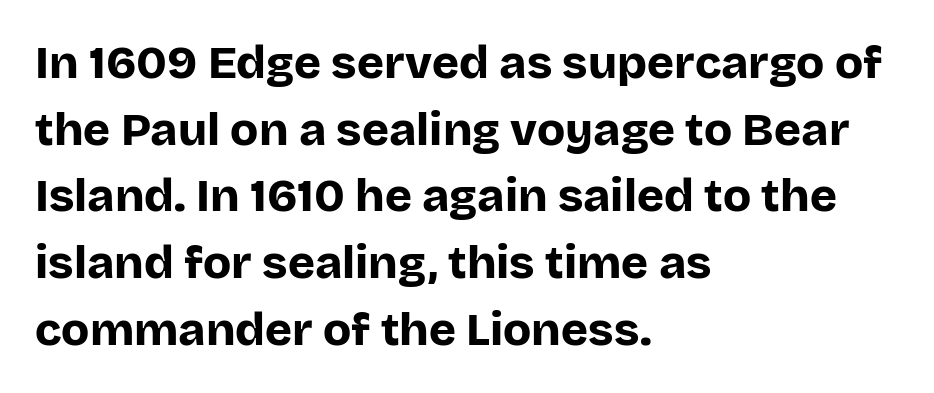
The image shows 46 px bold sans-serif type, upright; set left-aligned, normal line spacing (1.45x), normal letter spacing, not underlined; low stroke contrast and a large x-height.
